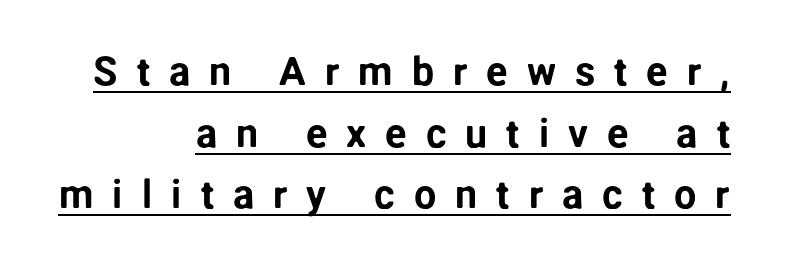
The text block is weighted toward the right margin, trailing off unevenly leftward. This sample has the flowing, uneven cadence of proportional lettering. Short note: letters widely spaced. Successive baselines arrive at the customary interval. Notice how the stems are strictly vertical — no italics here. The characters display no serif detailing; their extremities are plain.
